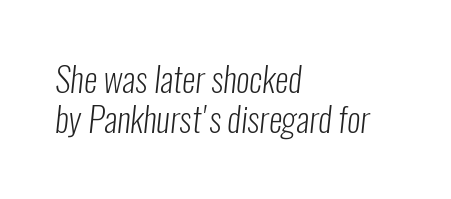
The image shows 34 px light, condensed sans-serif type; set left-aligned, line spacing 1.19x, normal letter spacing, not underlined; low stroke contrast and a medium x-height.
